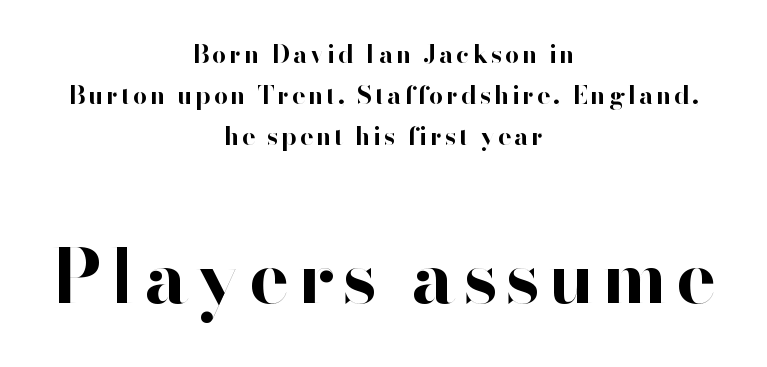
Neither beginnings nor endings align; midpoints do. Nobody drew a line under any word here. These lines are composed in type without serifs. The letters advance in unequal steps, a hallmark of proportional type. Which of the two is more prominent by size? The second, at the bottom.
